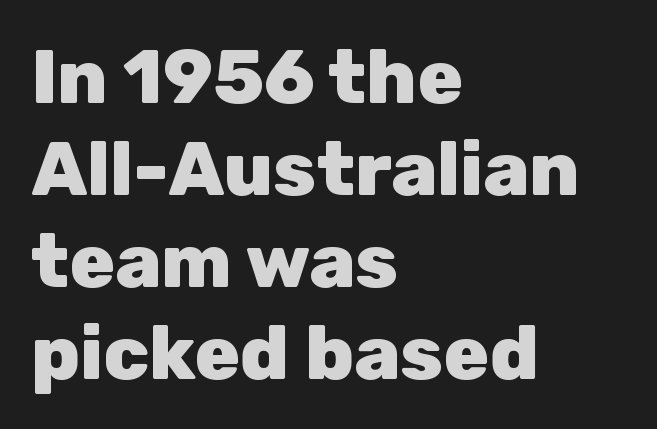
The image shows 76 px heavy sans-serif type, upright; set left-aligned, line spacing 1.21x, normal letter spacing, not underlined; low stroke contrast and a medium x-height.
